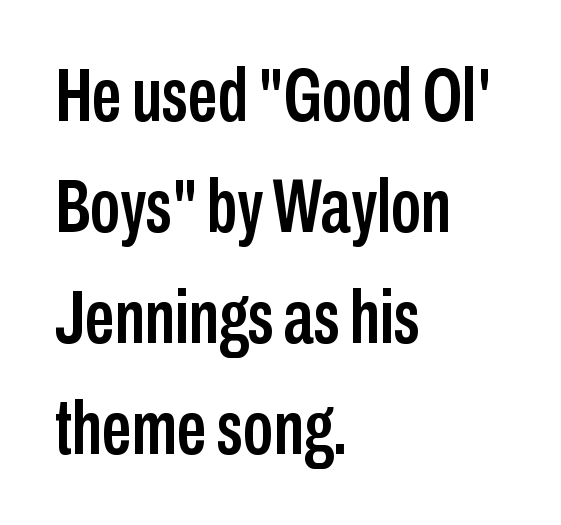
The image shows 75 px condensed sans-serif type, upright; set left-aligned, normal line spacing (1.48x), normal letter spacing, not underlined; low stroke contrast and a medium x-height.
